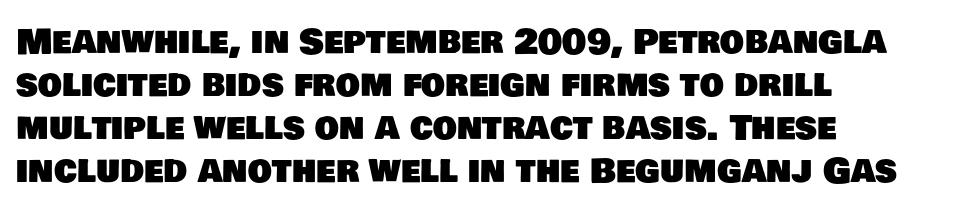
Q: Is the typeface a serif or a sans-serif typeface? A: Sans-serif.
Q: Is the text underlined? A: No.
Q: How is the paragraph aligned? A: Left-aligned.
Q: Is the spacing between letters normal or unusually wide? A: Normal.
Q: Is the spacing between lines tight, normal or loose? A: Normal.
Q: Width (condensed, normal, or wide)? A: Normal.
Q: Stroke contrast? A: Low.
Q: x-height? A: Large.
Q: Monospaced? A: No.
